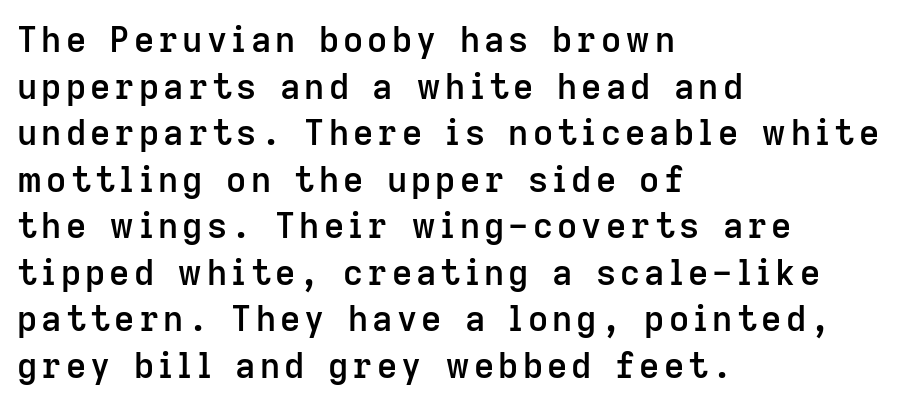
Is the block centered? No — it sits flush against the left margin. Decoration check: the copy has no underline. If you measured baseline to baseline, you'd find a middling distance. It's the straight-up-and-down kind of type.
